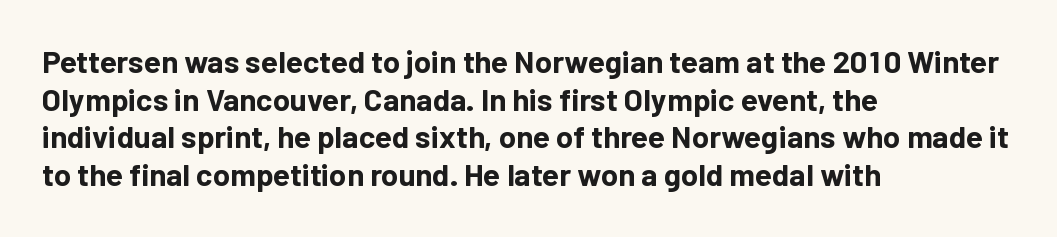
The rendering uses natural spacing where letterforms have individual widths. The lettering stays uniformly vertical, giving the passage a roman look. These lines stack with their left ends in a neat column. Letterform terminals end flat and unadorned throughout the passage. Pretty heavy lettering here — definitely bold. The string is rendered with underlining switched off.
